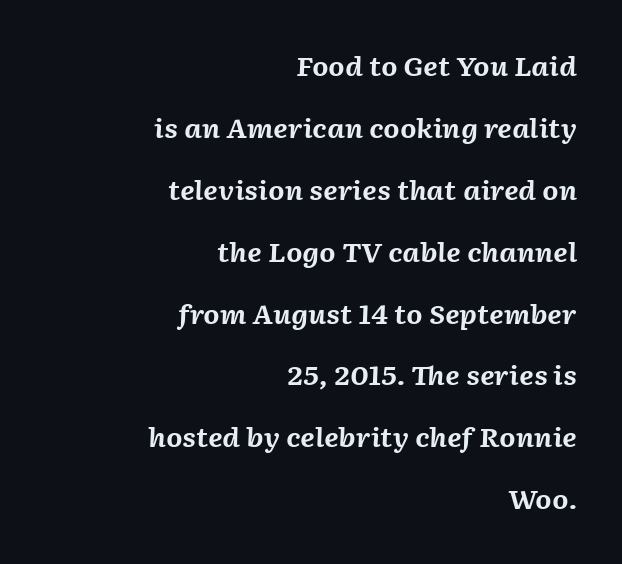
The image shows 26 px bold type, italic (leaning right); set right-aligned, loose line spacing (2.38x), normal letter spacing, not underlined.
